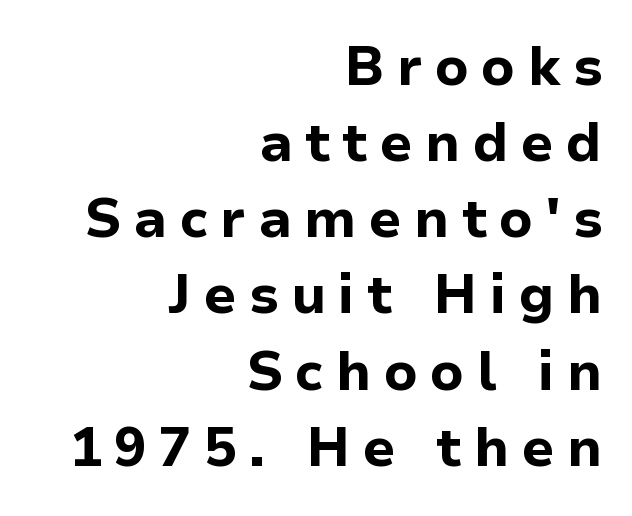
Q: Is the text bold? A: Yes.
Q: Is the text italic (slanted)? A: No, it is upright.
Q: Is the typeface a serif or a sans-serif typeface? A: Sans-serif.
Q: Is the text underlined? A: No.
Q: How is the paragraph aligned? A: Right-aligned.
Q: Is the spacing between letters normal or unusually wide? A: Unusually wide.
Q: Is the spacing between lines tight, normal or loose? A: Normal.
Q: Width (condensed, normal, or wide)? A: Normal.
Q: Stroke contrast? A: Low.
Q: x-height? A: Medium.
Q: Monospaced? A: No.
